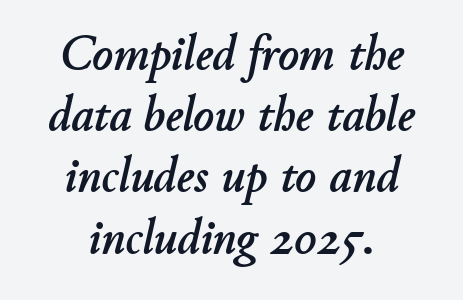
Q: Is the text italic (slanted)? A: Yes, it leans right by about 11 degrees.
Q: Is the text underlined? A: No.
Q: How is the paragraph aligned? A: Centered.
Q: Is the spacing between letters normal or unusually wide? A: Normal.
Q: Is the spacing between lines tight, normal or loose? A: Normal.
Q: Width (condensed, normal, or wide)? A: Normal.
Q: Stroke contrast? A: Low.
Q: x-height? A: Small.
Q: Monospaced? A: No.
